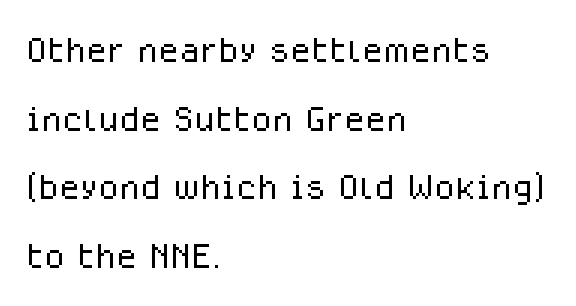
The image shows 48 px light sans-serif type, upright; set left-aligned, normal line spacing (1.43x), normal letter spacing, not underlined; low stroke contrast and a medium x-height.
